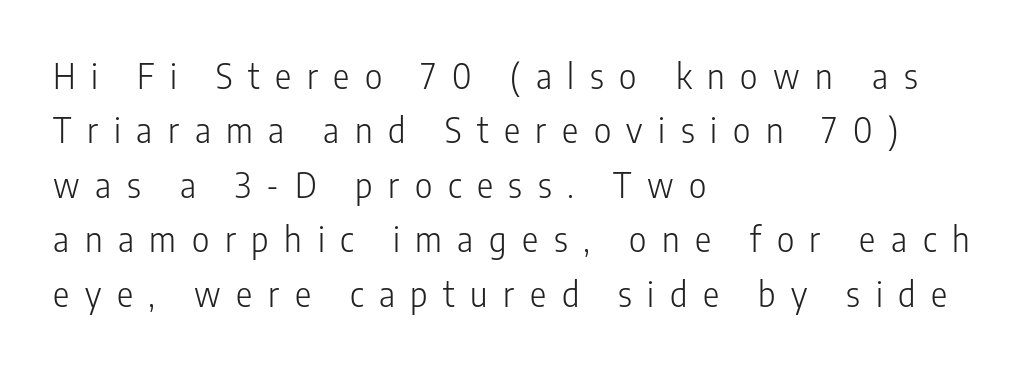
Q: Is the text bold? A: No.
Q: Is the text italic (slanted)? A: No, it is upright.
Q: Is the typeface a serif or a sans-serif typeface? A: Sans-serif.
Q: Is the text underlined? A: No.
Q: How is the paragraph aligned? A: Left-aligned.
Q: Is the spacing between letters normal or unusually wide? A: Unusually wide.
Q: Is the spacing between lines tight, normal or loose? A: Normal.
Q: Width (condensed, normal, or wide)? A: Condensed.
Q: Stroke contrast? A: Low.
Q: x-height? A: Medium.
Q: Monospaced? A: No.
